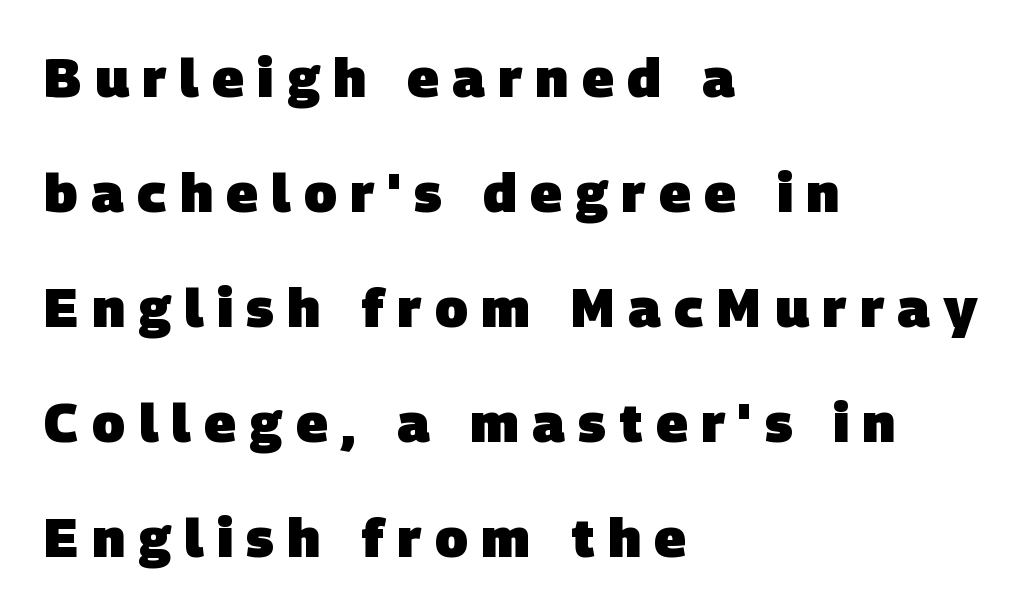
Q: Is the text bold? A: Yes.
Q: Is the typeface a serif or a sans-serif typeface? A: Sans-serif.
Q: Is the text underlined? A: No.
Q: How is the paragraph aligned? A: Left-aligned.
Q: Is the spacing between letters normal or unusually wide? A: Unusually wide.
Q: Is the spacing between lines tight, normal or loose? A: Loose.
Q: Width (condensed, normal, or wide)? A: Normal.
Q: Stroke contrast? A: Low.
Q: x-height? A: Large.
Q: Monospaced? A: No.
